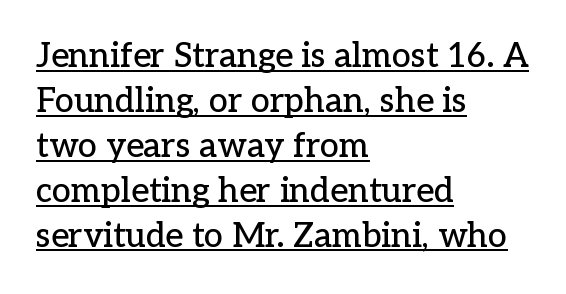
The image shows 34 px serif type, upright; set left-aligned, normal line spacing (1.32x), normal letter spacing, underlined; low stroke contrast and a medium x-height.
